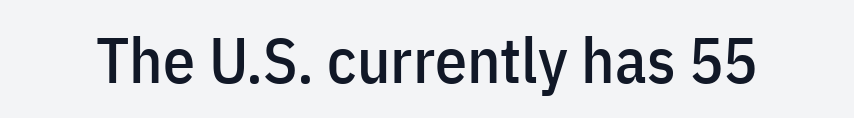
{"serif": "no", "italic": "no", "width": "condensed", "stroke_contrast": "low", "x_height": "medium", "monospaced": "no", "underline": "no", "letter_spacing": "normal", "letter_spacing_em": 0.0, "glyph_px": 64}
